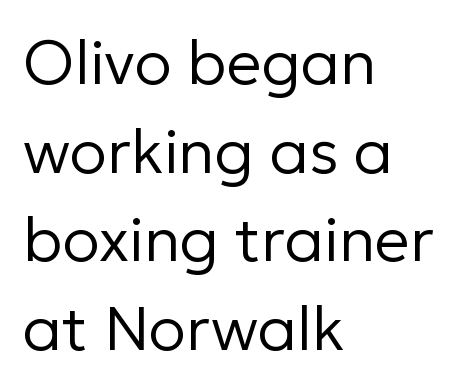
The block of text has a typical density, with ordinary space between rows. This rendering features lettering with no underline. Unlike a traditional serif, this face leaves its strokes unadorned. A classic flush-left, rag-right setting is used for this passage. Looks like regular typesetting: each glyph gets only the width it needs. In terms of posture, this sample is upright.
